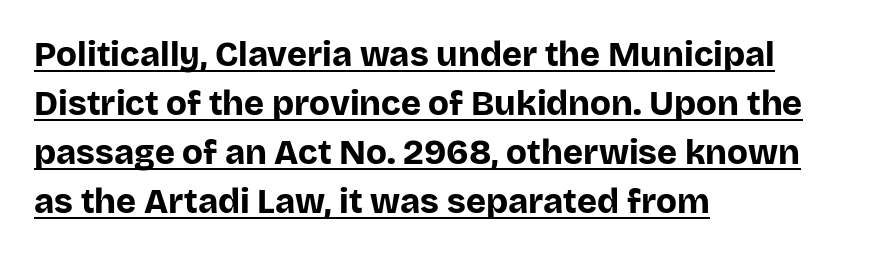
The line texture is even and compact thanks to regular tracking. Stroke terminals: plain, sans-serif. I'd describe the lettering as bold — thick and assertive. Vertically, the passage feels balanced, rows spaced as you'd expect. Do the characters align in a grid? No, the font is proportional.
